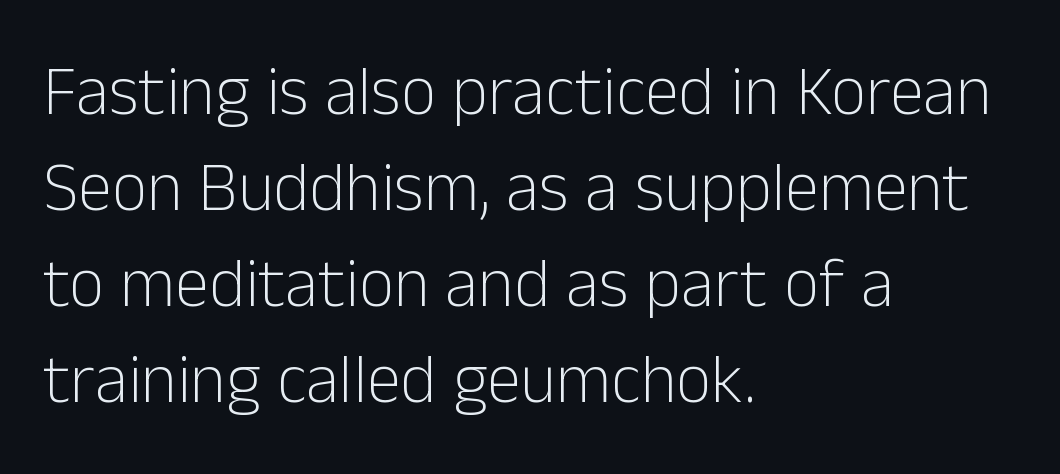
Q: Is the text bold? A: No.
Q: Is the text italic (slanted)? A: No, it is upright.
Q: Is the typeface a serif or a sans-serif typeface? A: Sans-serif.
Q: Is the text underlined? A: No.
Q: How is the paragraph aligned? A: Left-aligned.
Q: Is the spacing between letters normal or unusually wide? A: Normal.
Q: Is the spacing between lines tight, normal or loose? A: Normal.
Q: Width (condensed, normal, or wide)? A: Normal.
Q: Stroke contrast? A: Low.
Q: x-height? A: Medium.
Q: Monospaced? A: No.
